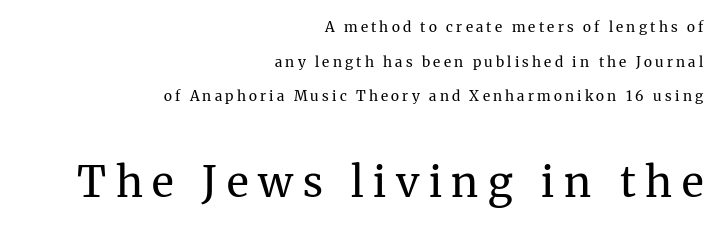
Regarding leading, the lines here are spaced well apart. Honestly, there is no underline to notice here at all. Students, note that the glyphs here are deliberately spaced far apart. Whoever set this made the second block the dominant, larger element. Nothing heavy about these letters — not bold at all. A typesetter would label this face a serif.
